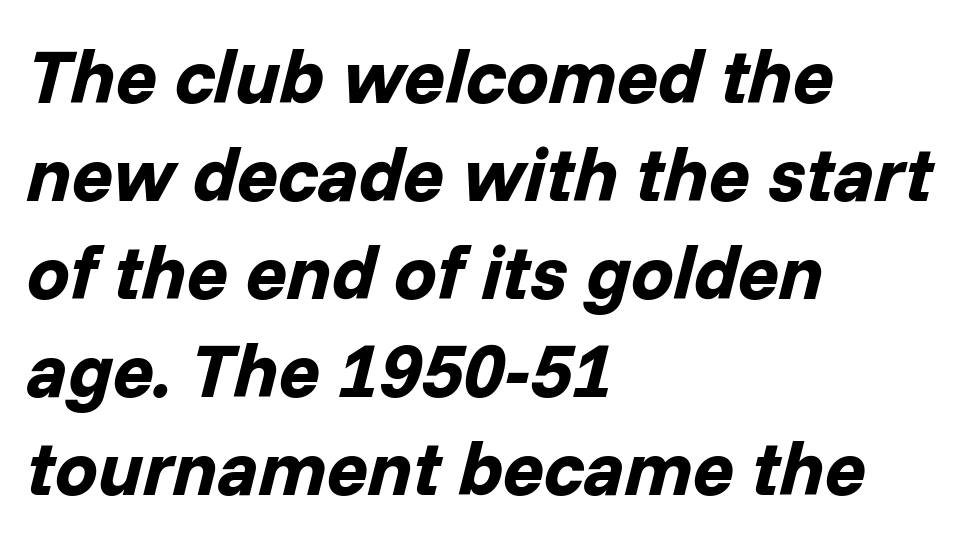
{"italic": "yes", "lean": "right", "slant_degrees": 14, "bold": "yes", "weight": "bold", "width": "normal", "stroke_contrast": "low", "x_height": "medium", "monospaced": "no", "underline": "no", "align": "left", "line_spacing": "normal", "line_spacing_ratio": 1.29, "letter_spacing": "normal", "letter_spacing_em": 0.0, "glyph_px": 76}
